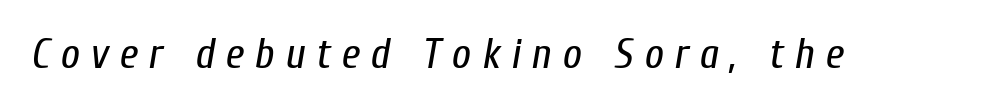
Q: Is the text bold? A: No.
Q: Is the text italic (slanted)? A: Yes, it leans right by about 10 degrees.
Q: Is the text underlined? A: No.
Q: Is the spacing between letters normal or unusually wide? A: Unusually wide.
Q: Width (condensed, normal, or wide)? A: Condensed.
Q: Stroke contrast? A: Low.
Q: x-height? A: Medium.
Q: Monospaced? A: No.
